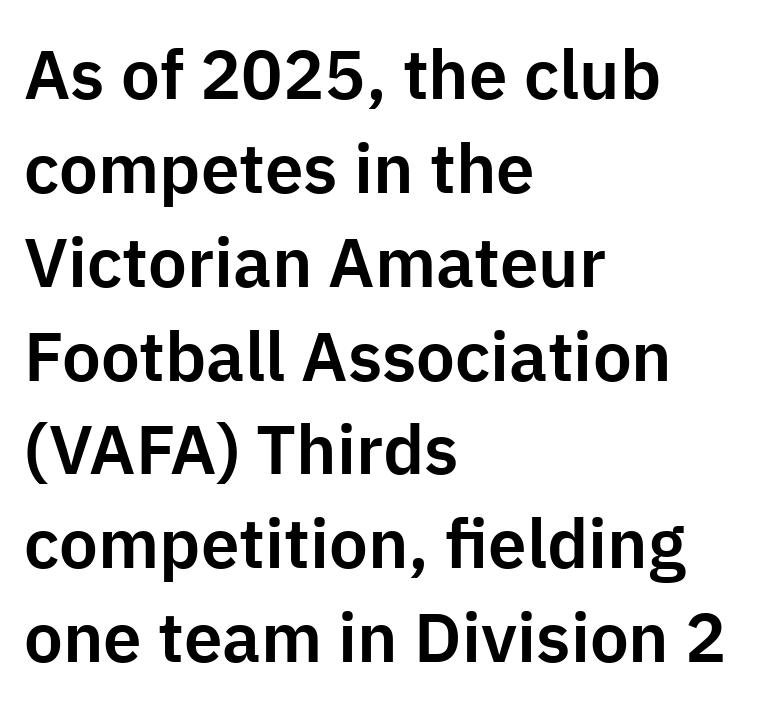
{"serif": "no", "italic": "no", "width": "normal", "stroke_contrast": "low", "x_height": "medium", "monospaced": "no", "underline": "no", "align": "left", "line_spacing": "normal", "line_spacing_ratio": 1.36, "letter_spacing": "normal", "letter_spacing_em": 0.0, "glyph_px": 69}
